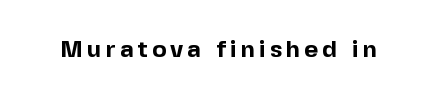
Q: Is the text bold? A: Yes.
Q: Is the text italic (slanted)? A: No, it is upright.
Q: Is the text underlined? A: No.
